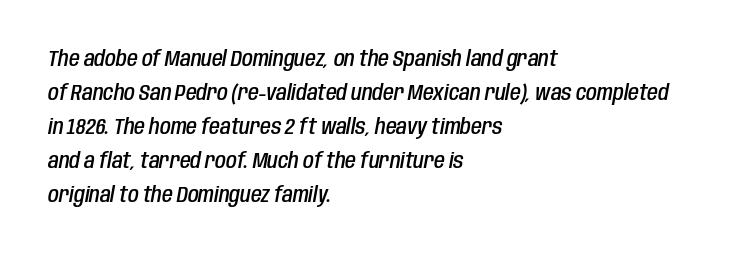
A fair bit of extra ink — the face is semibold, not bold. Left-aligned paragraph, ragged on the right. Line spacing here is normal. Tracking here is standard; glyphs follow each other at the usual distance.
